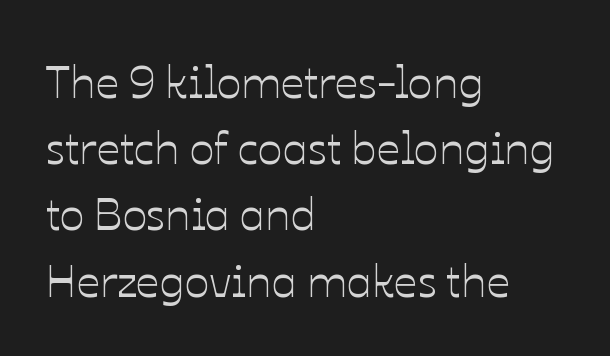
The image shows 46 px text type, upright; set left-aligned, normal line spacing (1.44x), normal letter spacing, not underlined; low stroke contrast and a medium x-height.
